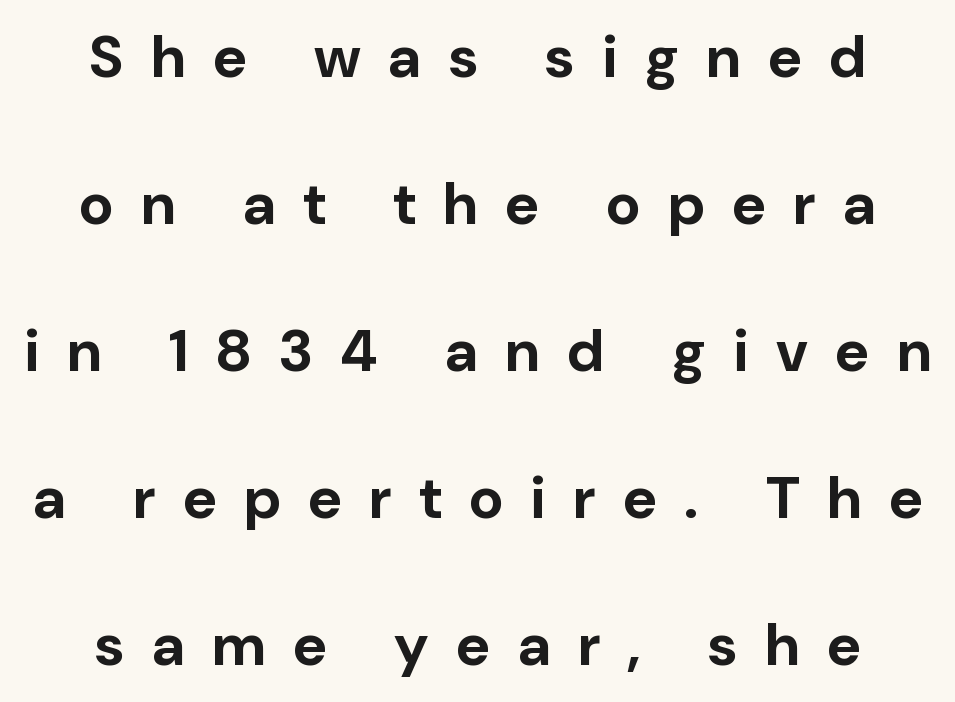
{"serif": "no", "italic": "no", "bold": "yes", "weight": "bold", "width": "normal", "stroke_contrast": "low", "x_height": "medium", "monospaced": "no", "underline": "no", "align": "center", "line_spacing": "loose", "line_spacing_ratio": 2.49, "letter_spacing": "wide", "letter_spacing_em": 0.47, "glyph_px": 59}
